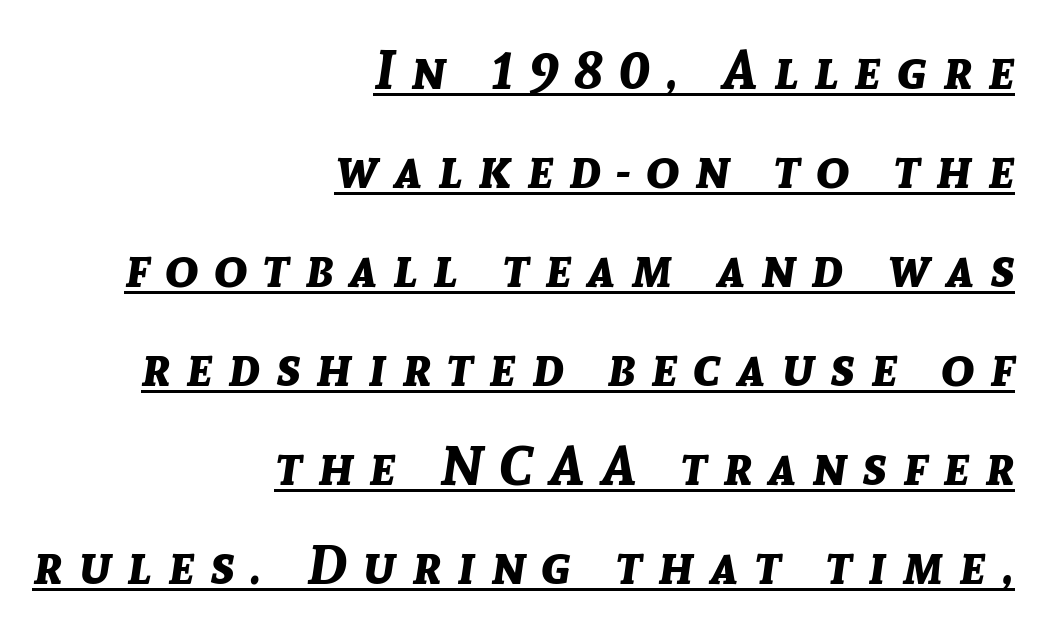
This is heavy type, rendered in bold. Is there an underline? Yes — a line sits under the letters. Right-aligned paragraph, ragged on the left. Compared with typical body copy, the letter spacing here is much looser.
